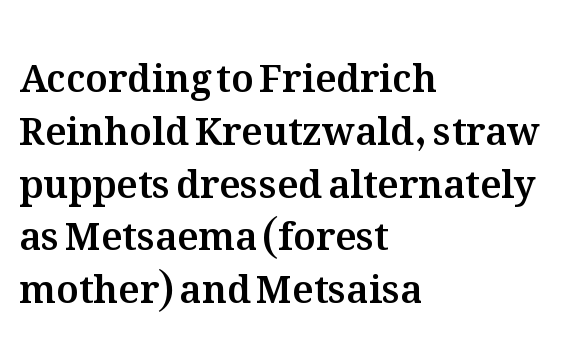
Unmarked baselines from the first word to the last. This sample keeps an unexceptional amount of space between lines. Reading down the block, your eye returns to a fixed left position each line. Character widths vary here, with narrow letters taking less room than wide ones.
